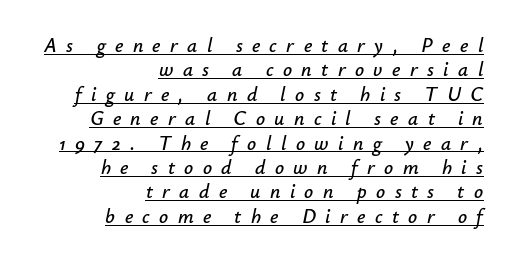
{"italic": "yes", "lean": "right", "slant_degrees": 12, "underline": "yes", "align": "right", "line_spacing_ratio": 1.22, "letter_spacing": "wide", "letter_spacing_em": 0.47, "glyph_px": 20}
